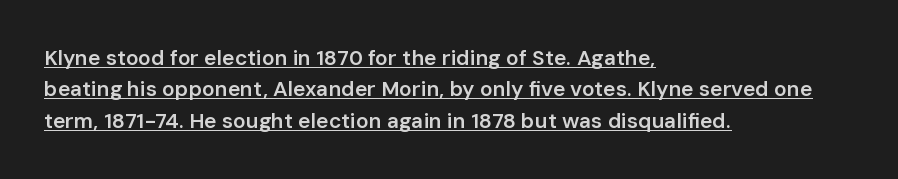
{"italic": "no", "bold": "semi", "underline": "yes", "align": "left", "line_spacing": "normal", "line_spacing_ratio": 1.5, "letter_spacing": "normal", "letter_spacing_em": 0.0, "glyph_px": 21}
